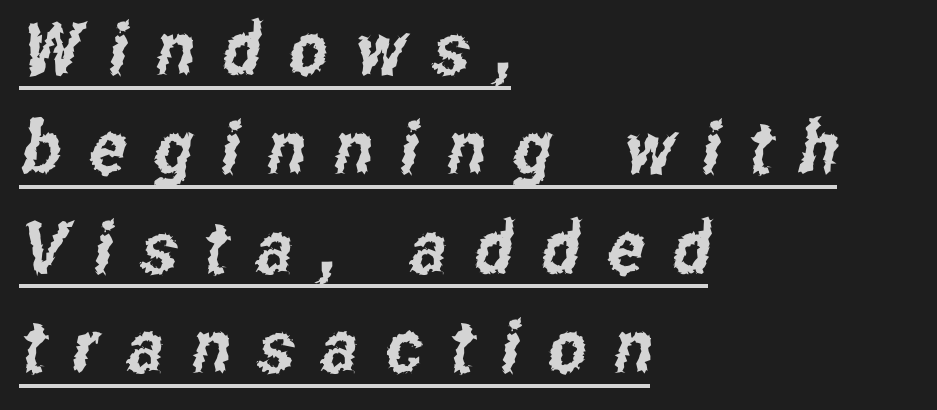
The text was rendered using a sans face with plain stroke endings. The lettering is marked with a stroke running underneath it. Do the characters align in a grid? No, the font is proportional. Honestly, the row spacing looks completely unremarkable.
